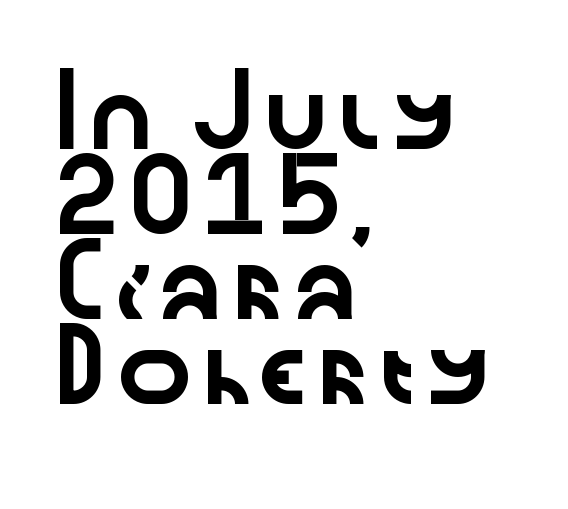
The image shows 64 px wide sans-serif type, upright; set left-aligned, normal line spacing (1.33x), normal letter spacing, not underlined; low stroke contrast and a medium x-height.
